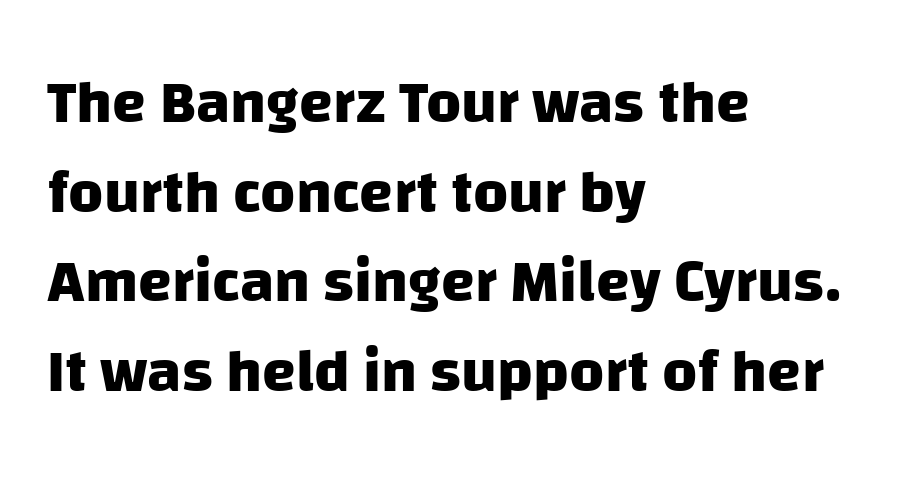
{"serif": "no", "bold": "yes", "weight": "heavy", "width": "normal", "stroke_contrast": "low", "x_height": "large", "monospaced": "no", "underline": "no", "align": "left", "line_spacing": "normal", "line_spacing_ratio": 1.47, "letter_spacing": "normal", "letter_spacing_em": 0.0, "glyph_px": 61}
